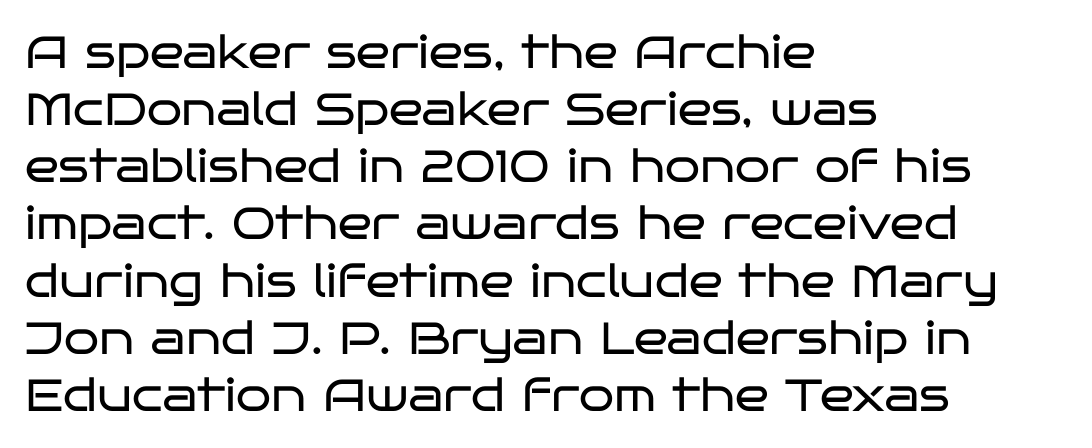
Vertical stems look standard width or narrower in stroke. Vertical strokes here are truly vertical. Whoever set this chose a conventional vertical rhythm. The characters display no serif detailing; their extremities are plain. Plain, unruled lines of type.
